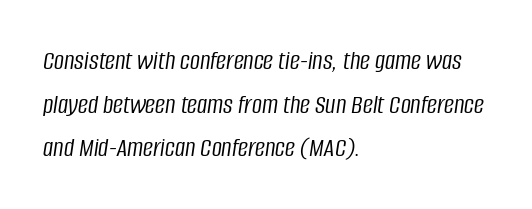
{"italic": "yes", "lean": "right", "slant_degrees": 8, "bold": "no", "weight": "light", "width": "condensed", "stroke_contrast": "low", "x_height": "large", "monospaced": "no", "underline": "no", "align": "left", "line_spacing": "normal", "line_spacing_ratio": 1.56, "letter_spacing": "normal", "letter_spacing_em": 0.0, "glyph_px": 28}
